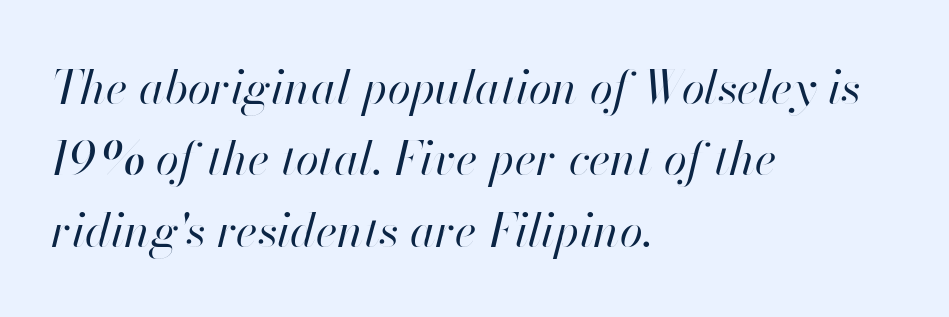
Here the glyphs are tracked normally, forming tight word shapes. The paragraph has a hard left edge and a soft right edge. An italicized treatment has been applied to the whole sample. Unmarked baselines from the first word to the last.
